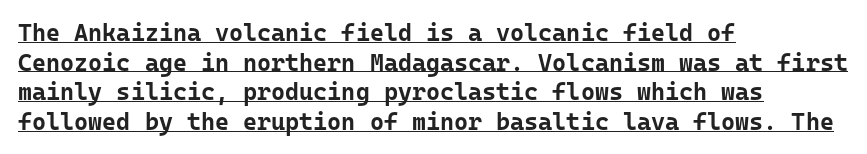
{"italic": "no", "bold": "yes", "underline": "yes", "align": "left", "line_spacing_ratio": 1.23, "letter_spacing": "normal", "letter_spacing_em": 0.0, "glyph_px": 24}
